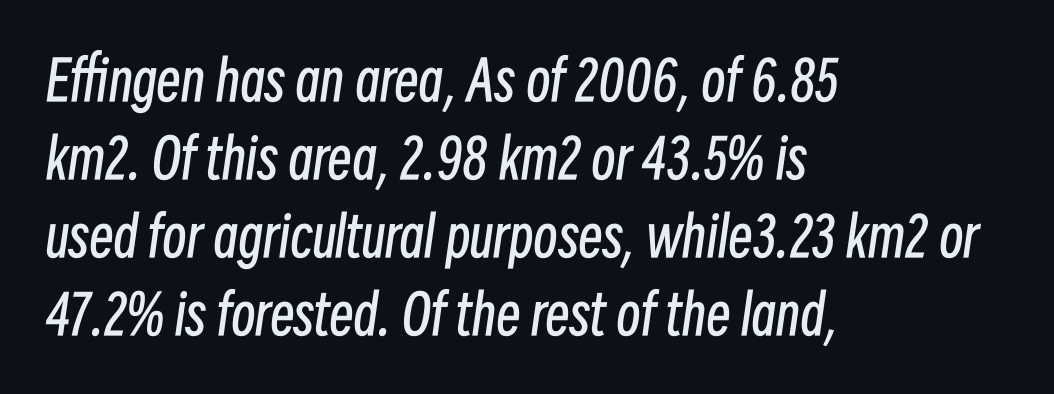
The image shows 55 px regular-weight, condensed type, italic (leaning right); set left-aligned, normal line spacing (1.42x), normal letter spacing, not underlined; low stroke contrast and a medium x-height.
